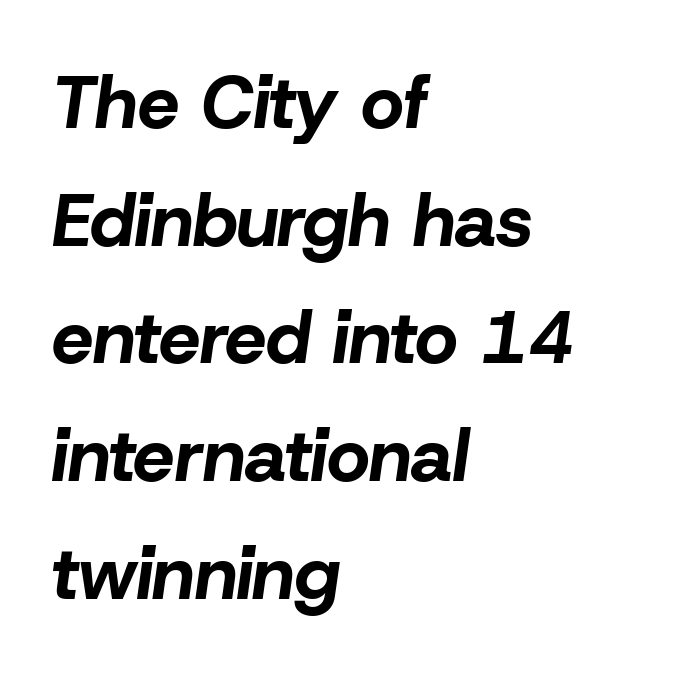
Reading down the block, your eye returns to a fixed left position each line. The face used here is proportionally spaced, like ordinary book or web type. In terms of weight, the rendering is a true, heavy bold. Quick note: underline off. The designer left line spacing at the default.
